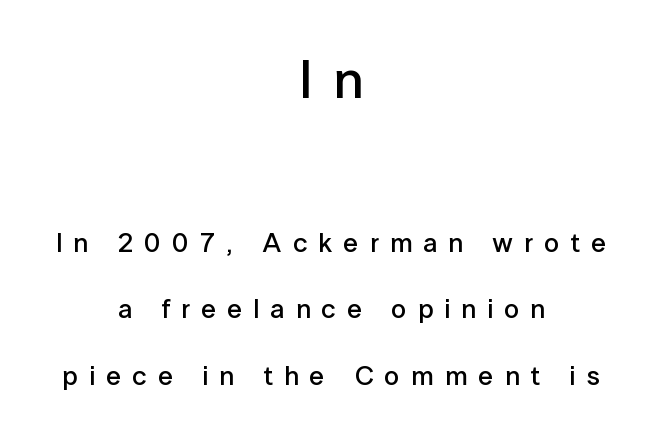
{"serif": "no", "italic": "no", "bold": "semi", "weight": "semibold", "width": "normal", "stroke_contrast": "low", "x_height": "medium", "monospaced": "no", "underline": "no", "align": "center", "line_spacing": "loose", "line_spacing_ratio": 2.46, "letter_spacing": "wide", "letter_spacing_em": 0.41, "larger_block": "first", "size_ratio": 2.0, "glyph_px": 54}
